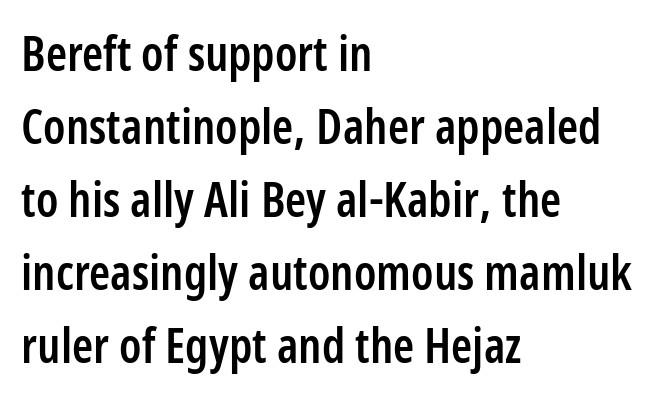
The image shows 48 px semibold, condensed sans-serif type, upright; set left-aligned, normal line spacing (1.52x), normal letter spacing, not underlined; low stroke contrast and a medium x-height.
